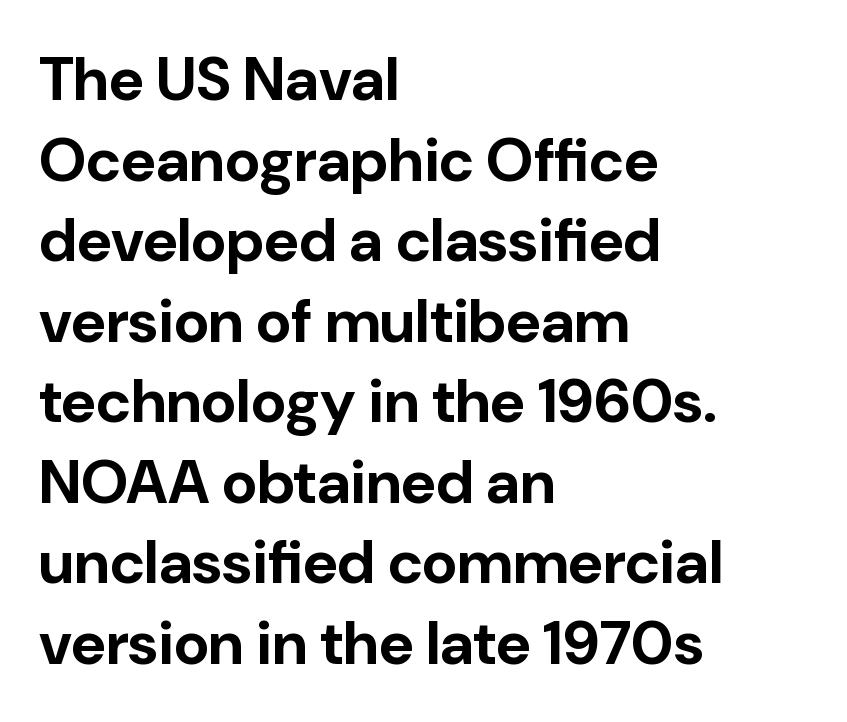
Quick note: underline off. On the weight axis this lands at bold, roughly 700. Students, note that the glyphs here touch the page at normal intervals. Casual observation: everything's shoved over to the left. Baseline-to-baseline distance is the conventional proportion of letter height. You can tell from the bare stems that sans-serif type was used.
